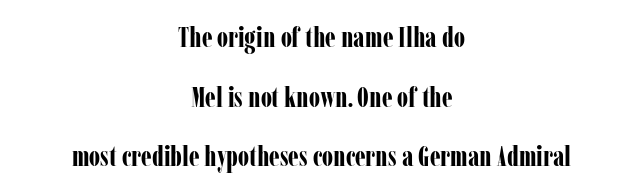
The image shows 28 px bold, condensed serif type, upright; set centered, loose line spacing (2.13x), normal letter spacing, not underlined; low stroke contrast and a medium x-height.
